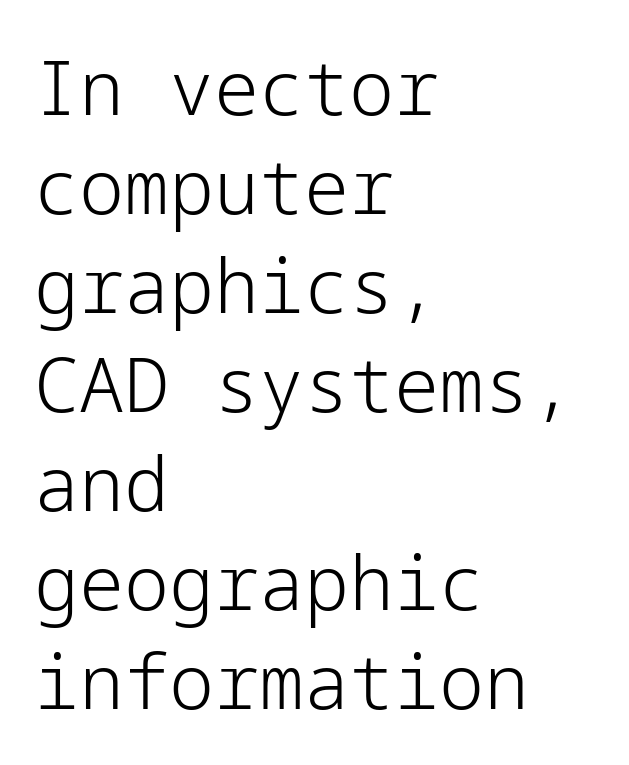
The tracking reads as untouched default to a designer's eye. The characters display no serif detailing; their extremities are plain. Left-aligned paragraph, ragged on the right. A typesetter would call this leading conventional body-copy spacing. Vertical strokes here are truly vertical.
